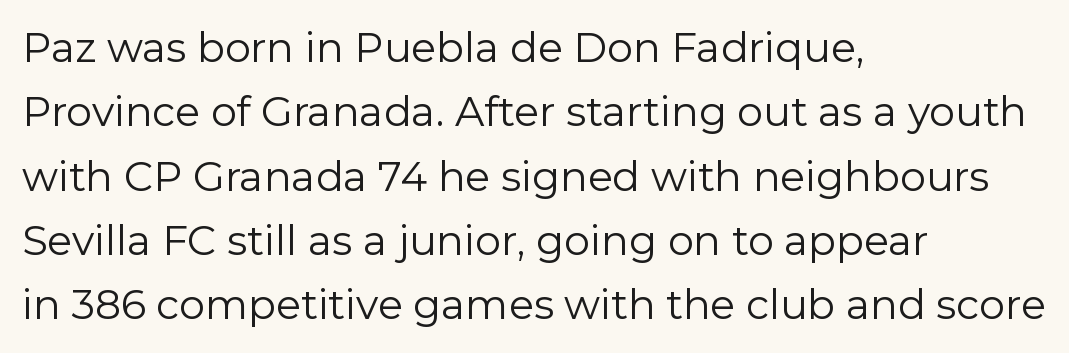
The image shows 41 px regular-weight sans-serif type, upright; set left-aligned, normal line spacing (1.57x), normal letter spacing, not underlined; low stroke contrast and a medium x-height.
